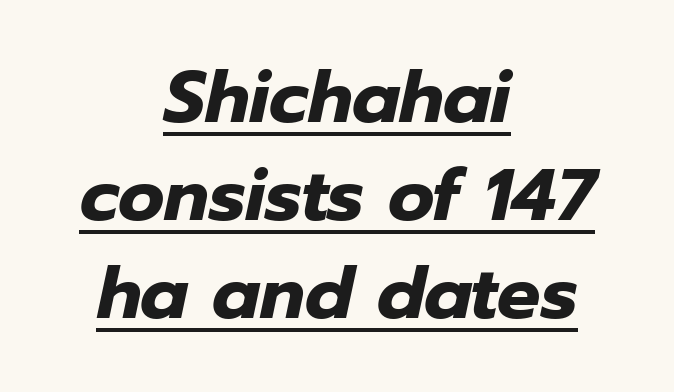
In terms of weight, the rendering is a true, heavy bold. Each line is balanced around a shared central axis. It's the slanting kind of type. This rendering leaves character spacing at its baseline value. You can see a thin bar hugging the bottom of the glyphs.
